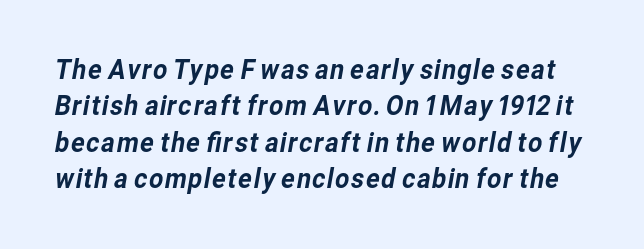
The image shows 28 px sans-serif type; set normal line spacing (1.3x), normal letter spacing, not underlined; low stroke contrast and a medium x-height.
